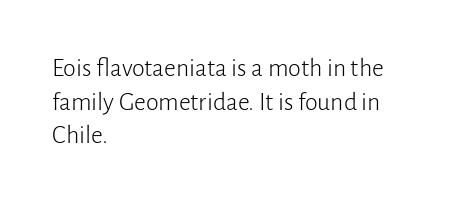
The image shows 26 px text type, upright; set left-aligned, normal line spacing (1.29x), normal letter spacing, not underlined.
